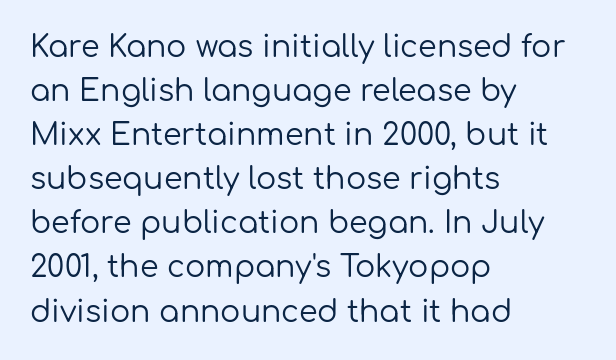
The cut favours lightness, reaching ordinary text weight at its darkest. These lines are rendered in a variable-pitch font. Short note: letters normally spaced. The area under the type is left untouched. The font family rendered here belongs to the sans-serif group.
